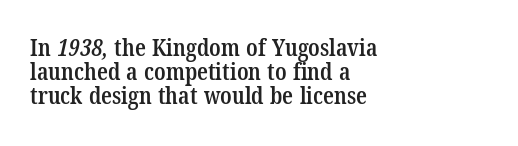
A semibold gives these letters moderate extra thickness, short of bold. The space directly below the letters is spotless. In terms of leading, this rendering errs on the cramped side. Tracking value appears to be zero — textbook default spacing. Visually the block forms a straight wall on the left and a jagged coastline on the right.
